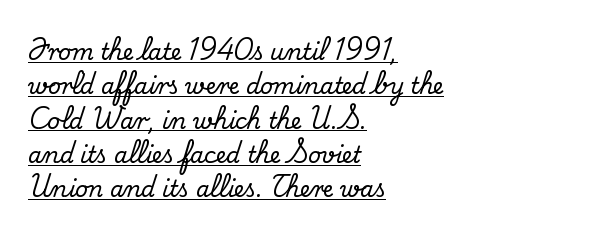
{"underline": "yes", "align": "left", "line_spacing": "normal", "line_spacing_ratio": 1.56, "letter_spacing": "normal", "letter_spacing_em": 0.0, "glyph_px": 22}
